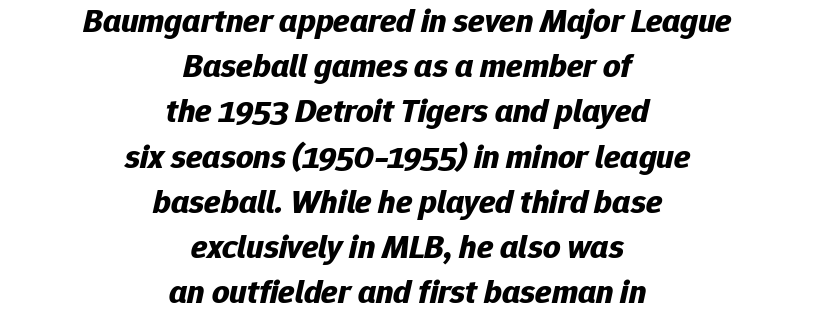
The rendering positions every line midway between the sides. Nothing unusual about the tracking: characters are spaced as the font intends. The words here are not underlined. Character widths vary here, with narrow letters taking less room than wide ones. Italic: yes, the glyphs are oblique.
